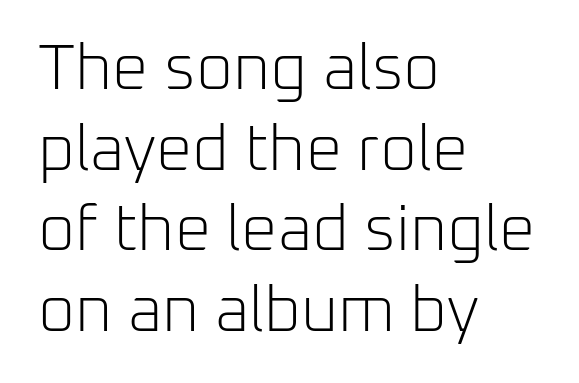
{"serif": "no", "italic": "no", "bold": "no", "weight": "light", "width": "normal", "stroke_contrast": "low", "x_height": "medium", "monospaced": "no", "underline": "no", "align": "left", "line_spacing": "normal", "line_spacing_ratio": 1.26, "letter_spacing": "normal", "letter_spacing_em": 0.0, "glyph_px": 64}
